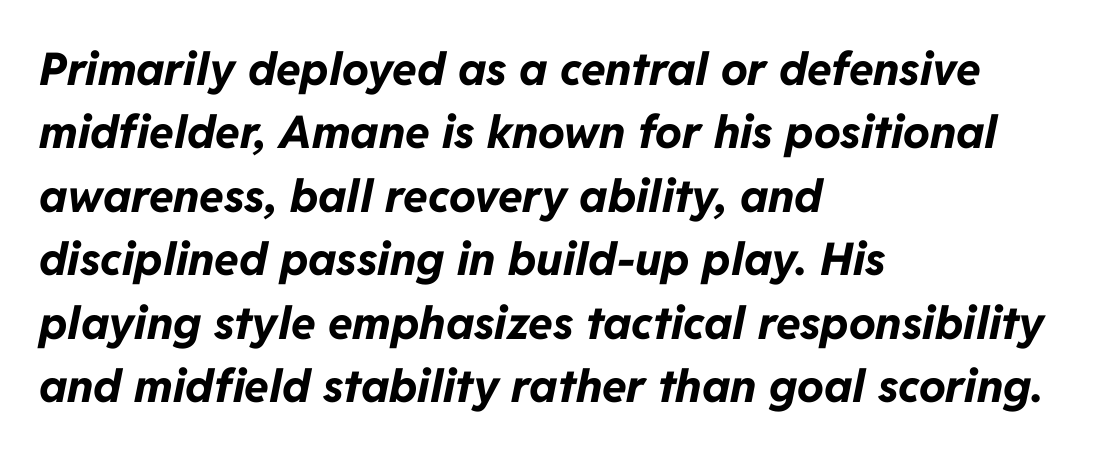
The image shows 45 px bold type, italic (leaning right); set left-aligned, normal line spacing (1.41x), normal letter spacing, not underlined; low stroke contrast and a medium x-height.
